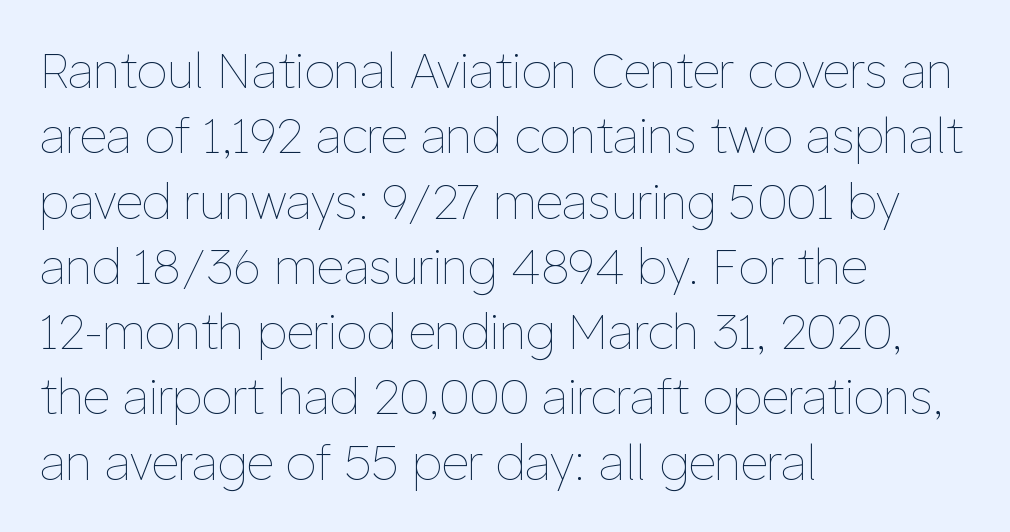
This sample keeps an unexceptional amount of space between lines. In terms of posture, this sample is upright. Does the copy run flush right? No — it runs flush left. Descenders hang freely into open space. Character widths vary here, with narrow letters taking less room than wide ones.
